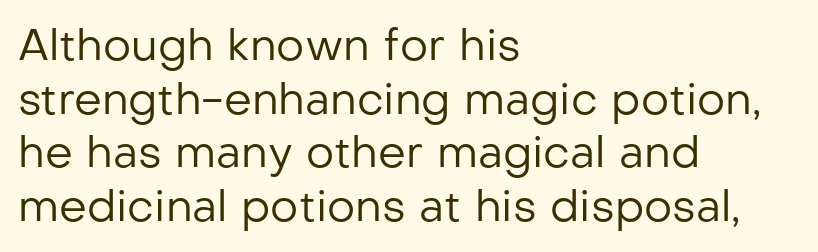
Q: Is the text bold? A: No.
Q: Is the text italic (slanted)? A: No, it is upright.
Q: Is the typeface a serif or a sans-serif typeface? A: Sans-serif.
Q: Is the text underlined? A: No.
Q: How is the paragraph aligned? A: Left-aligned.
Q: Is the spacing between letters normal or unusually wide? A: Normal.
Q: Width (condensed, normal, or wide)? A: Normal.
Q: Stroke contrast? A: Low.
Q: x-height? A: Medium.
Q: Monospaced? A: No.
